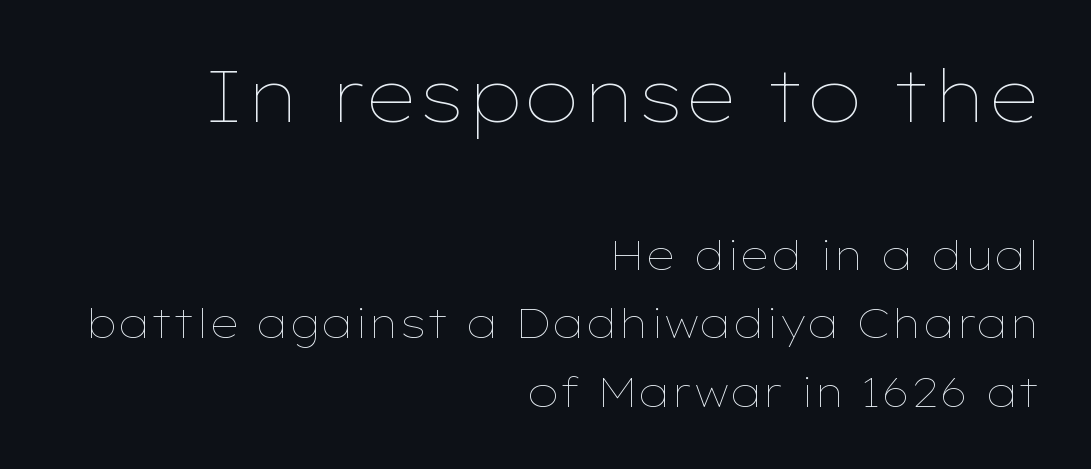
If you squint, the top block still reads clearly — it's the larger of the two. A normal amount of white space separates one row of letters from the next. The letters stand upright; this is a roman face. Students, note that the glyphs here touch the page at normal intervals. Descenders hang freely into open space. Nothing heavy about these letters — not bold at all.
